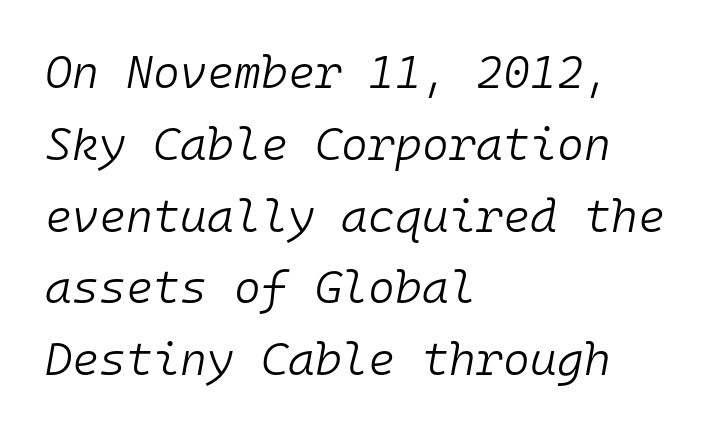
{"italic": "yes", "lean": "right", "slant_degrees": 10, "bold": "no", "weight": "light", "width": "normal", "stroke_contrast": "low", "x_height": "medium", "monospaced": "yes", "underline": "no", "align": "left", "line_spacing": "normal", "line_spacing_ratio": 1.56, "letter_spacing": "normal", "letter_spacing_em": 0.0, "glyph_px": 46}
